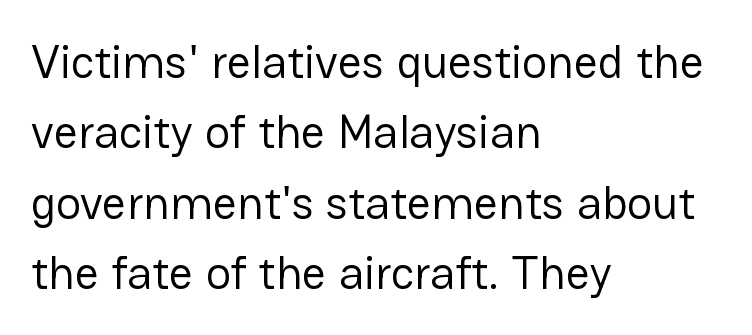
{"serif": "no", "italic": "no", "bold": "no", "weight": "regular", "width": "normal", "stroke_contrast": "low", "x_height": "medium", "monospaced": "no", "underline": "no", "align": "left", "line_spacing": "normal", "line_spacing_ratio": 1.5, "letter_spacing": "normal", "letter_spacing_em": 0.0, "glyph_px": 47}
